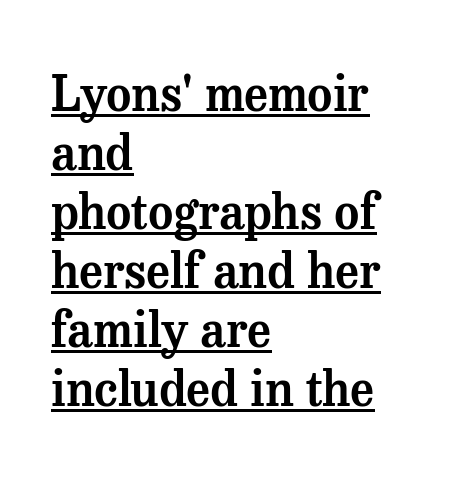
Q: Is the text italic (slanted)? A: No, it is upright.
Q: Is the typeface a serif or a sans-serif typeface? A: Serif.
Q: Is the text underlined? A: Yes.
Q: How is the paragraph aligned? A: Left-aligned.
Q: Is the spacing between letters normal or unusually wide? A: Normal.
Q: Width (condensed, normal, or wide)? A: Normal.
Q: Stroke contrast? A: Medium.
Q: x-height? A: Medium.
Q: Monospaced? A: No.
